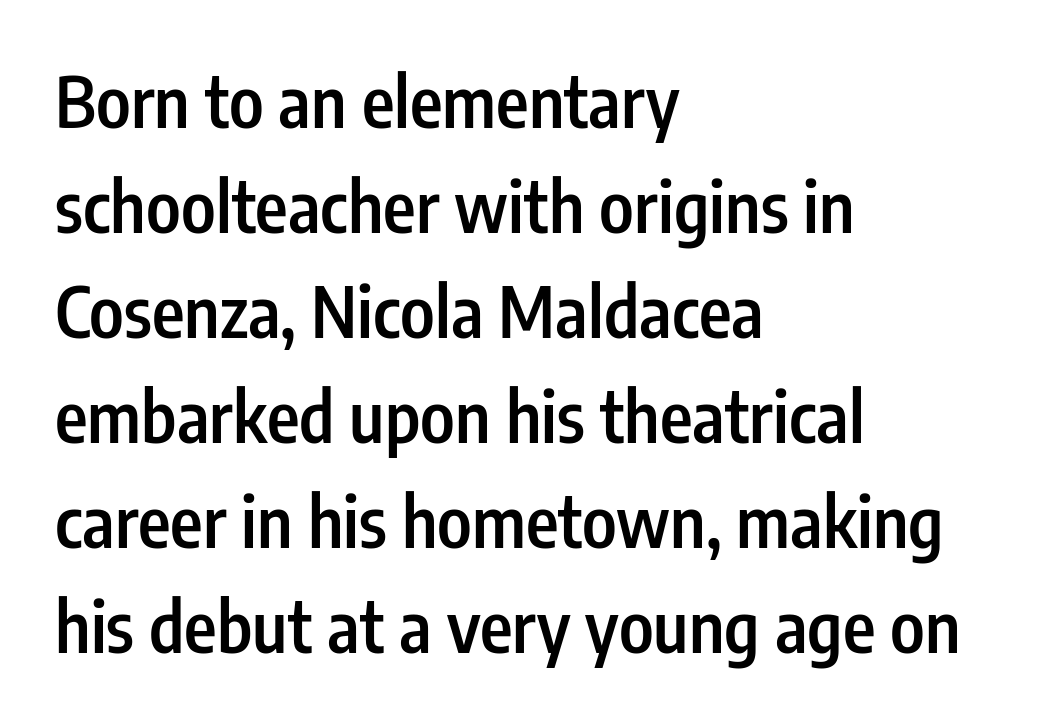
The image shows 70 px semibold, condensed sans-serif type, upright; set left-aligned, normal line spacing (1.5x), normal letter spacing, not underlined; low stroke contrast and a medium x-height.
